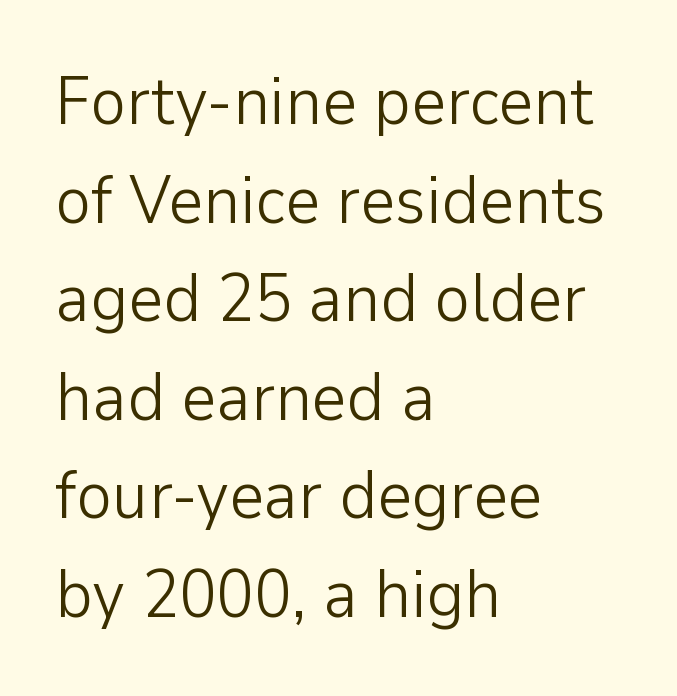
A quiet, ordinary-to-light weight characterises the typeface. The passage shown stacks its lines at a standard gap. Observe the ordinary spacing: letters are neighbours, not strangers. This rendering features lettering with no underline.
